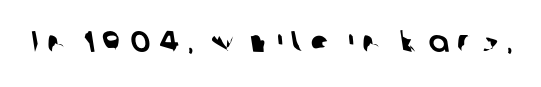
{"serif": "no", "width": "normal", "stroke_contrast": "low", "x_height": "medium", "monospaced": "no", "underline": "no", "letter_spacing": "wide", "letter_spacing_em": 0.26, "glyph_px": 30}
